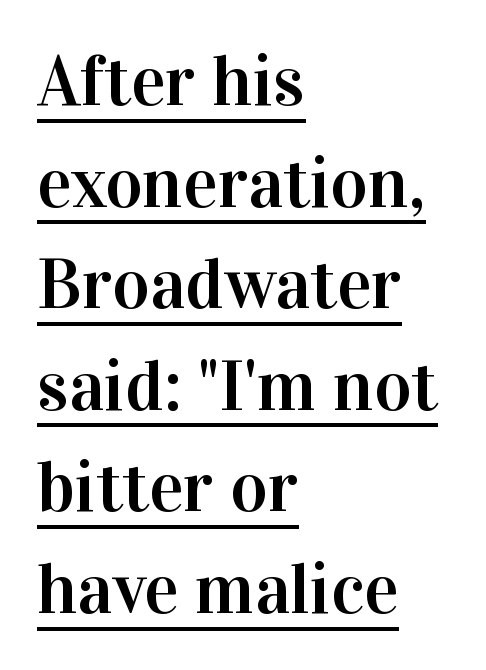
Caption: multi-line text, flush left, ragged right. Character widths vary here, with narrow letters taking less room than wide ones. Spacing between characters is what you'd get straight out of the box. The font's upright variant was chosen for this text.
